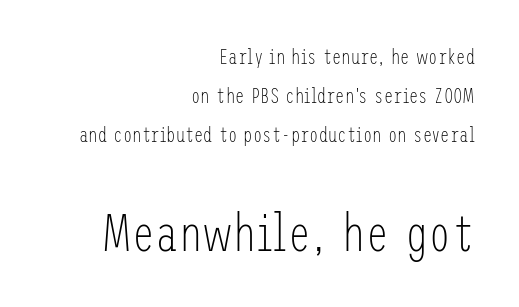
Only glyphs here, with clear space below each row. Does the lettering tilt? It doesn't — this is upright. The rendering shows plain stroke endings on the letterforms — a sans-serif design. Of the two passages, the one underneath uses the larger point size.
